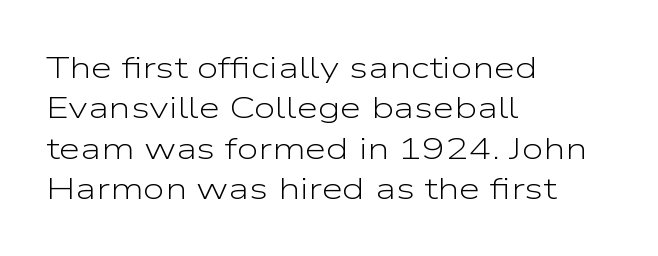
{"serif": "no", "italic": "no", "bold": "no", "weight": "light", "width": "wide", "stroke_contrast": "low", "x_height": "medium", "monospaced": "no", "underline": "no", "align": "left", "line_spacing": "normal", "line_spacing_ratio": 1.3, "letter_spacing": "normal", "letter_spacing_em": 0.0, "glyph_px": 31}
